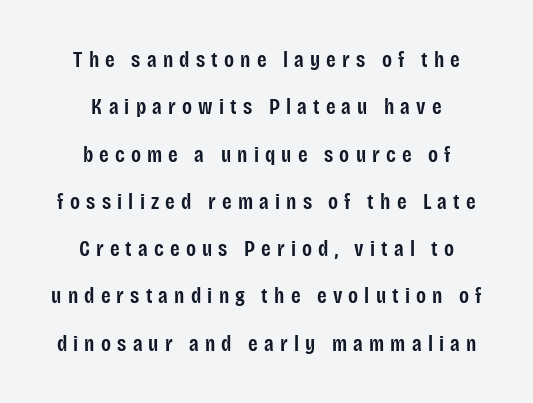
{"italic": "no", "bold": "semi", "underline": "no", "align": "center", "line_spacing": "loose", "line_spacing_ratio": 2.15, "letter_spacing": "wide", "letter_spacing_em": 0.28, "glyph_px": 22}
